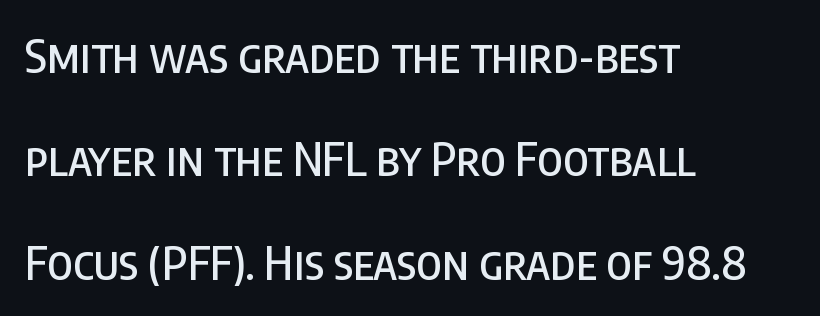
Check the space under the baseline: it is left empty. These lines are set flush left with a ragged right edge. Does the type have serifs? No, each stem ends abruptly. No extra tracking has been applied to these lines. Each letter keeps its own natural width here, so spacing adapts to shape.
